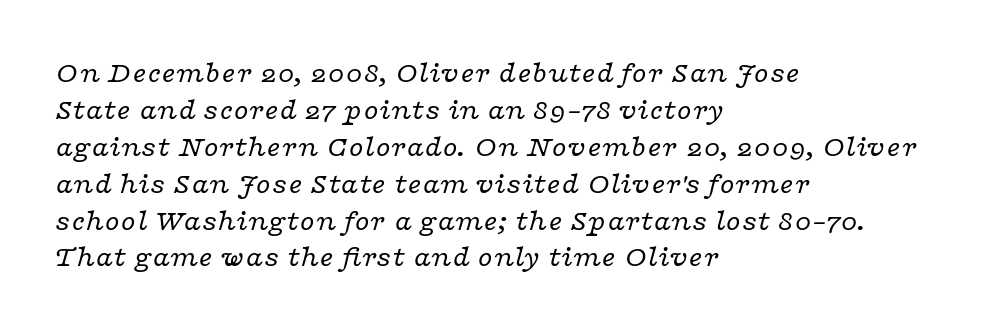
Serif or sans? Serif — the stroke terminals have little feet. The typesetter chose a ragged-right arrangement here. Honestly, there is no underline to notice here at all. The passage shown is not bold in any degree.
